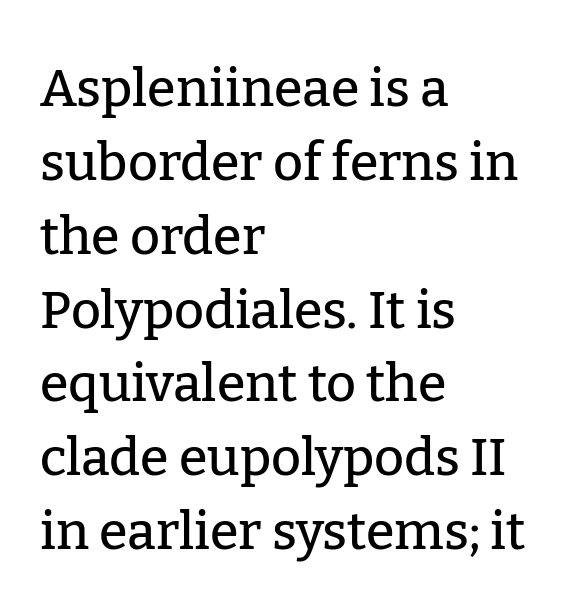
Q: Is the text italic (slanted)? A: No, it is upright.
Q: Is the typeface a serif or a sans-serif typeface? A: Serif.
Q: Is the text underlined? A: No.
Q: How is the paragraph aligned? A: Left-aligned.
Q: Is the spacing between letters normal or unusually wide? A: Normal.
Q: Is the spacing between lines tight, normal or loose? A: Normal.
Q: Width (condensed, normal, or wide)? A: Normal.
Q: Stroke contrast? A: Low.
Q: x-height? A: Medium.
Q: Monospaced? A: No.
